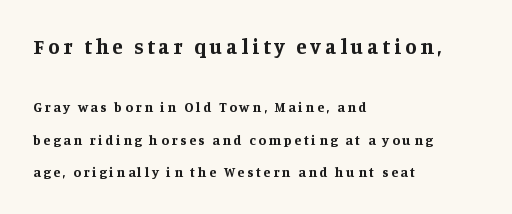
Look at the glyph heights: the upper group is clearly the bigger setting. The gap between lines stays unmarked. The text block is weighted toward the left margin, trailing off unevenly rightward. The line-height multiplier appears high, well above default.
